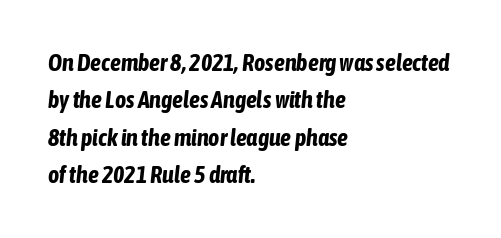
Q: Is the text bold? A: Yes.
Q: Is the text italic (slanted)? A: Yes, it leans right by about 6 degrees.
Q: Is the text underlined? A: No.
Q: How is the paragraph aligned? A: Left-aligned.
Q: Is the spacing between letters normal or unusually wide? A: Normal.
Q: Is the spacing between lines tight, normal or loose? A: Normal.
